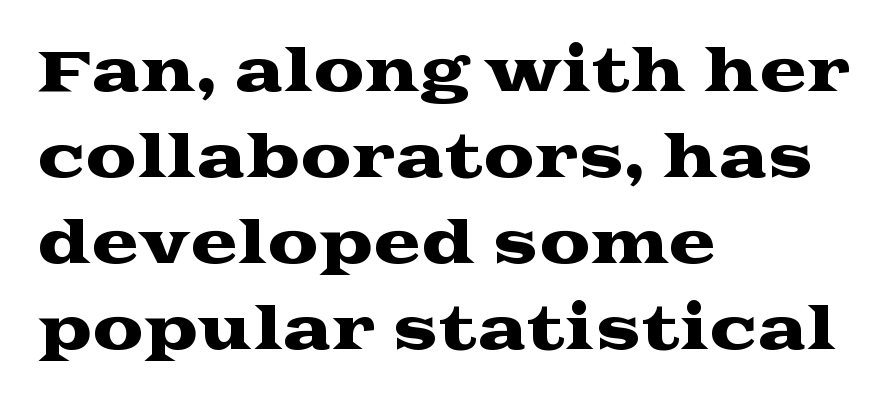
{"serif": "yes", "italic": "no", "width": "wide", "stroke_contrast": "medium", "x_height": "medium", "monospaced": "no", "underline": "no", "align": "left", "line_spacing": "normal", "line_spacing_ratio": 1.51, "letter_spacing": "normal", "letter_spacing_em": 0.0, "glyph_px": 57}
